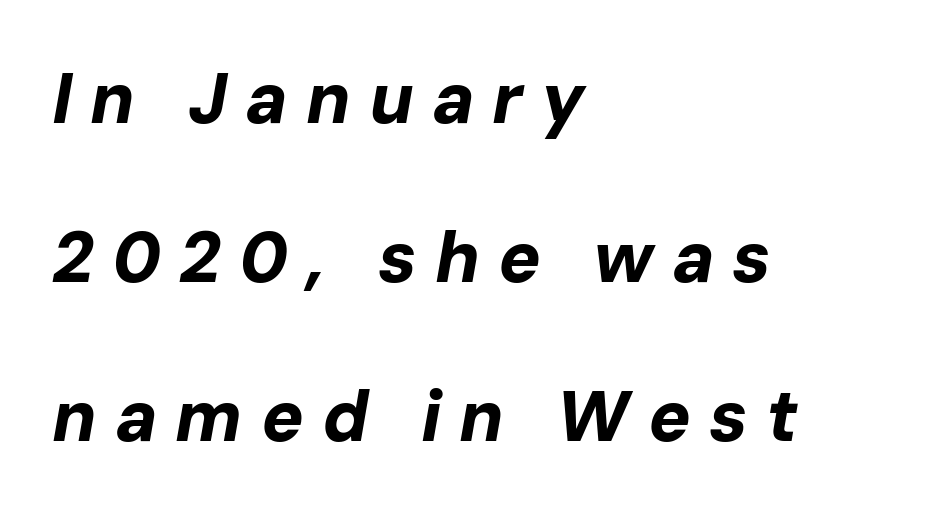
Q: Is the text bold? A: Yes.
Q: Is the text italic (slanted)? A: Yes, it leans right by about 10 degrees.
Q: Is the text underlined? A: No.
Q: How is the paragraph aligned? A: Left-aligned.
Q: Is the spacing between letters normal or unusually wide? A: Unusually wide.
Q: Is the spacing between lines tight, normal or loose? A: Loose.
Q: Width (condensed, normal, or wide)? A: Normal.
Q: Stroke contrast? A: Low.
Q: x-height? A: Medium.
Q: Monospaced? A: No.
